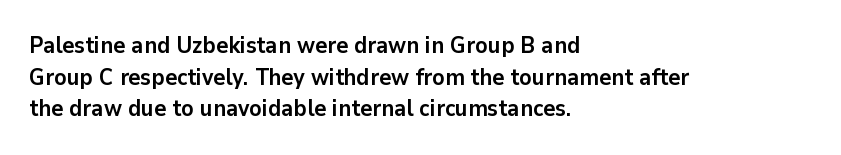
The image shows 23 px bold type, upright; set left-aligned, normal line spacing (1.38x), normal letter spacing, not underlined.
